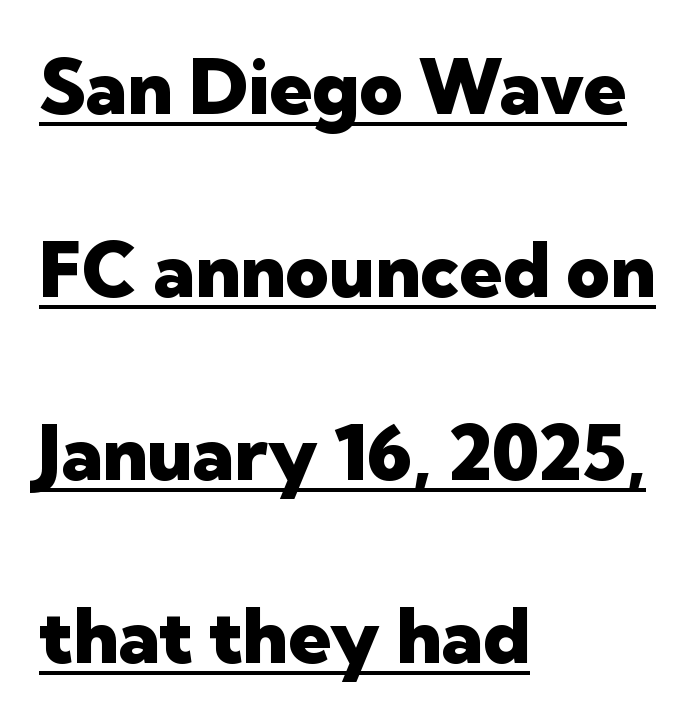
{"serif": "no", "italic": "no", "bold": "yes", "weight": "heavy", "width": "normal", "stroke_contrast": "low", "x_height": "medium", "monospaced": "no", "underline": "yes", "align": "left", "line_spacing": "loose", "line_spacing_ratio": 2.41, "letter_spacing": "normal", "letter_spacing_em": 0.0, "glyph_px": 76}
